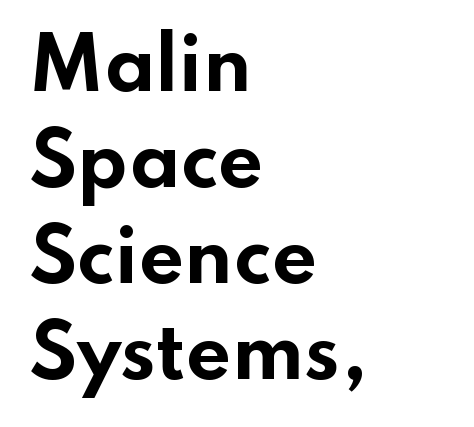
Q: Is the text bold? A: Yes.
Q: Is the text italic (slanted)? A: No, it is upright.
Q: Is the typeface a serif or a sans-serif typeface? A: Sans-serif.
Q: Is the text underlined? A: No.
Q: How is the paragraph aligned? A: Left-aligned.
Q: Is the spacing between letters normal or unusually wide? A: Normal.
Q: Is the spacing between lines tight, normal or loose? A: Normal.
Q: Width (condensed, normal, or wide)? A: Wide.
Q: Stroke contrast? A: Low.
Q: x-height? A: Small.
Q: Monospaced? A: No.
